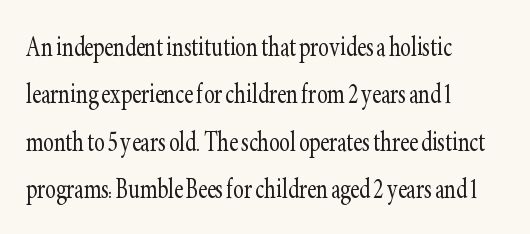
Q: Is the text bold? A: No.
Q: Is the text italic (slanted)? A: No, it is upright.
Q: Is the typeface a serif or a sans-serif typeface? A: Serif.
Q: Is the text underlined? A: No.
Q: How is the paragraph aligned? A: Left-aligned.
Q: Is the spacing between letters normal or unusually wide? A: Normal.
Q: Is the spacing between lines tight, normal or loose? A: Normal.
Q: Width (condensed, normal, or wide)? A: Condensed.
Q: Stroke contrast? A: Low.
Q: x-height? A: Small.
Q: Monospaced? A: No.
